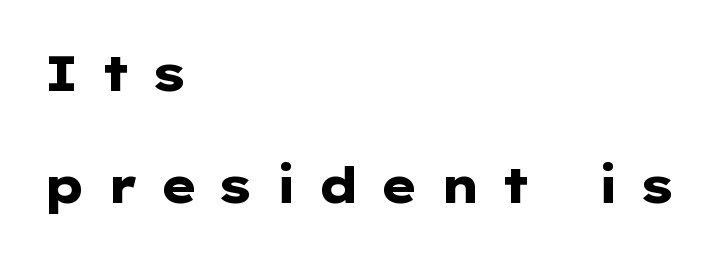
The image shows 49 px heavy, wide sans-serif type, upright; set left-aligned, loose line spacing (2.29x), unusually wide letter spacing (+0.42 em), not underlined; low stroke contrast and a medium x-height.
